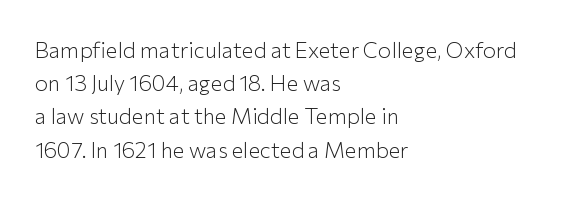
{"italic": "no", "bold": "no", "underline": "no", "align": "left", "line_spacing": "normal", "line_spacing_ratio": 1.51, "letter_spacing": "normal", "letter_spacing_em": 0.0, "glyph_px": 22}
